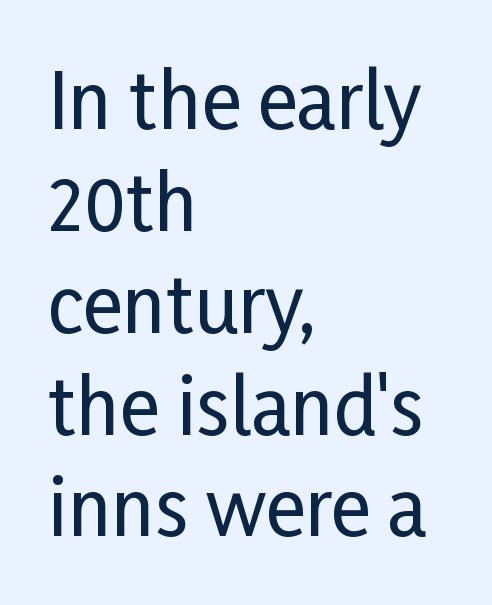
Style check: upright. The ragged edge is on the right, which tells us the setting is flush left. This rendering leaves character spacing at its baseline value. The leading is moderate, giving the passage an even texture. No feet cap the strokes, marking this as sans-serif type.
